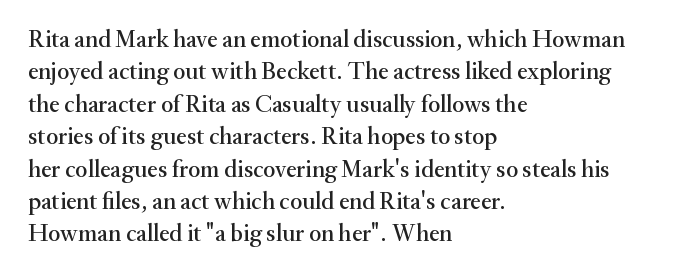
The image shows 24 px text type, upright; set left-aligned, normal line spacing (1.35x), normal letter spacing, not underlined.
